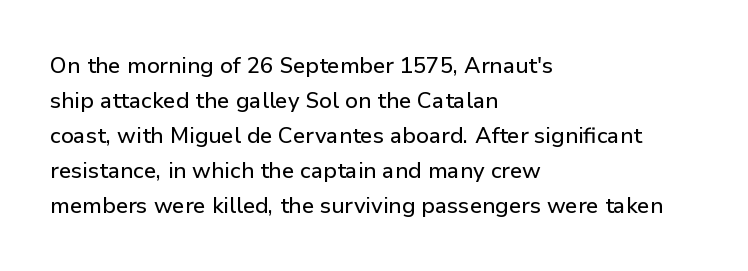
The vertical gap from one line to the next is medium. In terms of posture, this sample is upright. The ragged edge is on the right, which tells us the setting is flush left. Look at the tracking — it's just the regular setting, nothing added. Only glyphs here, with clear space below each row.
